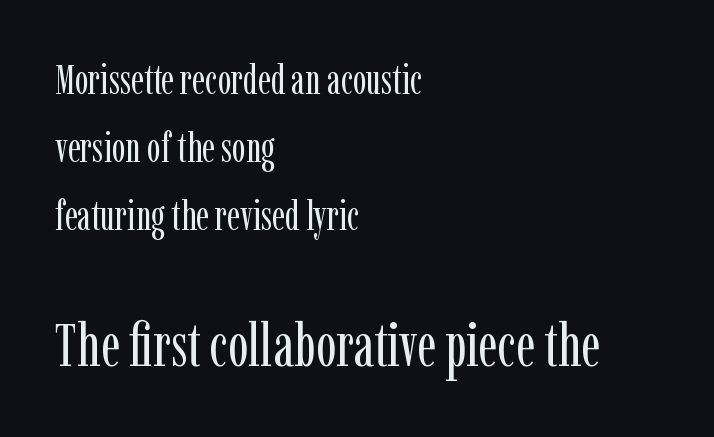
The image shows 61 px regular-weight, condensed serif type, upright; set left-aligned, normal line spacing (1.66x), normal letter spacing, not underlined; the second (bottom) block is 1.49x larger; low stroke contrast and a medium x-height.
